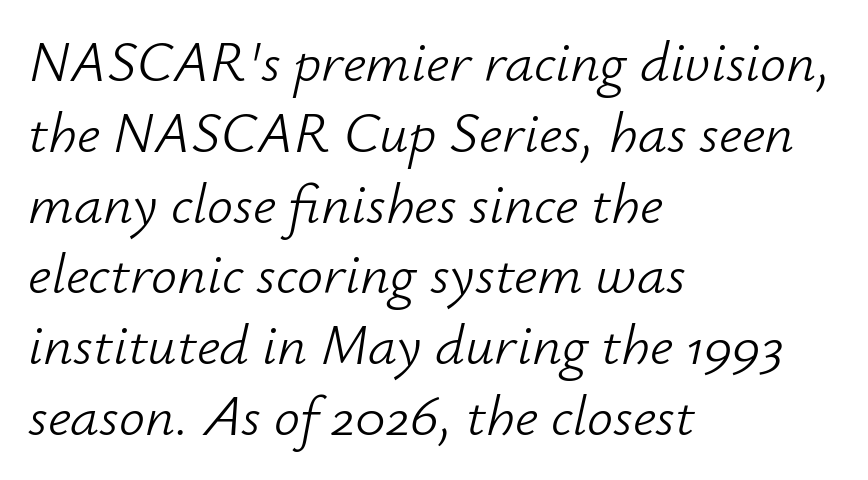
The rag falls on the right side of this text block. Any mark beneath the type? The region is blank. Short note: letters normally spaced. The lettering tilts uniformly, giving the passage an italic look. These lines are rendered in a variable-pitch font.
